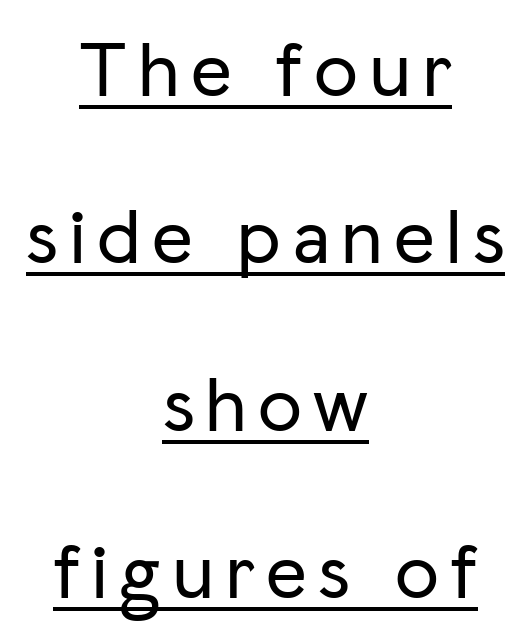
Q: Is the text italic (slanted)? A: No, it is upright.
Q: Is the typeface a serif or a sans-serif typeface? A: Sans-serif.
Q: Is the text underlined? A: Yes.
Q: How is the paragraph aligned? A: Centered.
Q: Is the spacing between lines tight, normal or loose? A: Loose.
Q: Width (condensed, normal, or wide)? A: Normal.
Q: Stroke contrast? A: Low.
Q: x-height? A: Medium.
Q: Monospaced? A: No.
